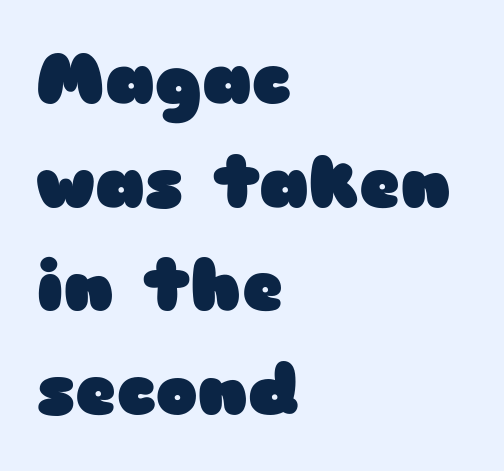
{"serif": "no", "italic": "no", "bold": "yes", "weight": "heavy", "width": "wide", "stroke_contrast": "low", "x_height": "medium", "monospaced": "no", "underline": "no", "align": "left", "line_spacing": "normal", "line_spacing_ratio": 1.48, "letter_spacing": "normal", "letter_spacing_em": 0.0, "glyph_px": 70}
